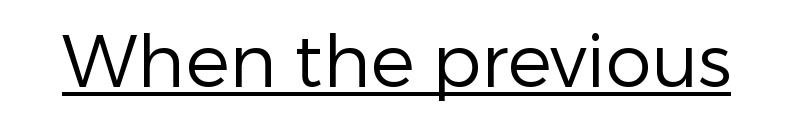
Q: Is the text bold? A: No.
Q: Is the text italic (slanted)? A: No, it is upright.
Q: Is the typeface a serif or a sans-serif typeface? A: Sans-serif.
Q: Is the text underlined? A: Yes.
Q: Is the spacing between letters normal or unusually wide? A: Normal.
Q: Width (condensed, normal, or wide)? A: Normal.
Q: Stroke contrast? A: Low.
Q: x-height? A: Medium.
Q: Monospaced? A: No.
